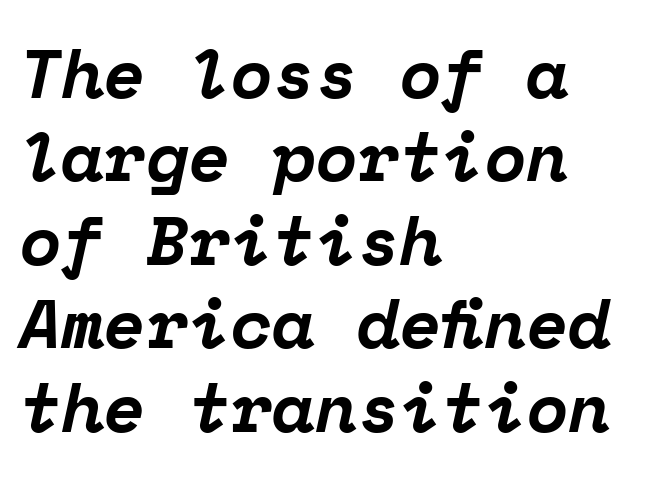
Each letter, wide or thin by design, is forced into the same width here. Only glyphs here, with clear space below each row. Line beginnings align vertically; line endings do not. The passage shown is typeset with a serif family. The horizontal fit of the characters is conventional and even.
